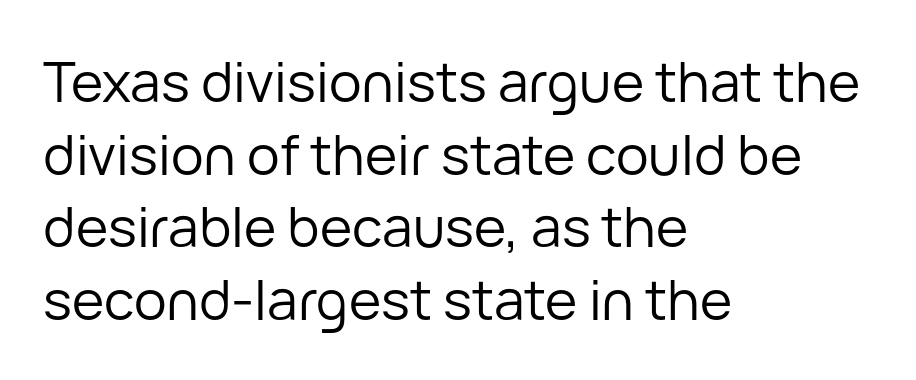
This sample has the flowing, uneven cadence of proportional lettering. The letterforms sit shoulder to shoulder at normal distance. Every row of glyphs begins at an identical x-position on the left. Horizontal bands of white between lines are of average thickness. The type family on display is of the sans-serif kind. Think standard paragraph weight, or any step lighter than that.
